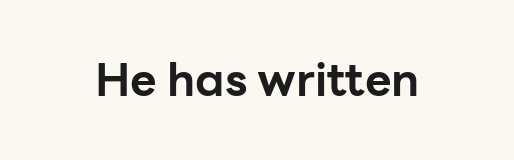
{"serif": "no", "italic": "no", "bold": "yes", "weight": "bold", "width": "normal", "stroke_contrast": "low", "x_height": "medium", "monospaced": "no", "underline": "no", "letter_spacing": "normal", "letter_spacing_em": 0.0, "glyph_px": 46}
